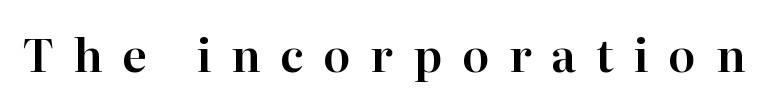
The image shows 45 px serif type, upright; set unusually wide letter spacing (+0.44 em), not underlined; high stroke contrast and a medium x-height.
